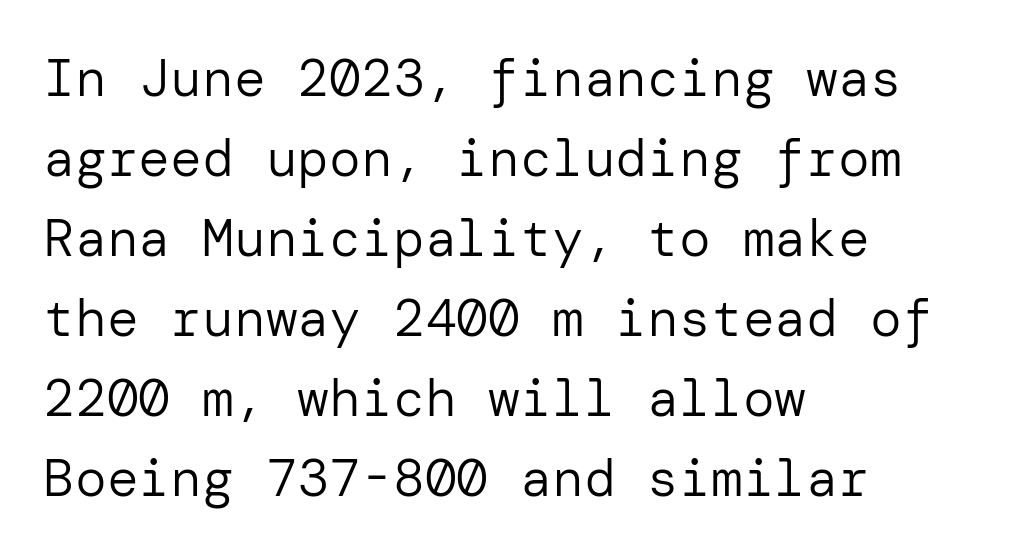
{"serif": "no", "italic": "no", "bold": "no", "weight": "regular", "width": "normal", "stroke_contrast": "low", "x_height": "medium", "underline": "no", "align": "left", "line_spacing": "normal", "line_spacing_ratio": 1.51, "letter_spacing": "normal", "letter_spacing_em": 0.0, "glyph_px": 53}
